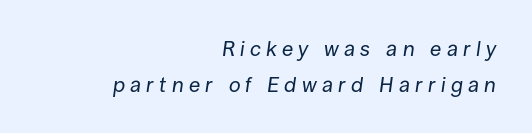
Q: Is the text bold? A: No.
Q: Is the text italic (slanted)? A: Yes, it leans right by about 8 degrees.
Q: Is the text underlined? A: No.
Q: How is the paragraph aligned? A: Right-aligned.
Q: Is the spacing between letters normal or unusually wide? A: Unusually wide.
Q: Is the spacing between lines tight, normal or loose? A: Normal.
